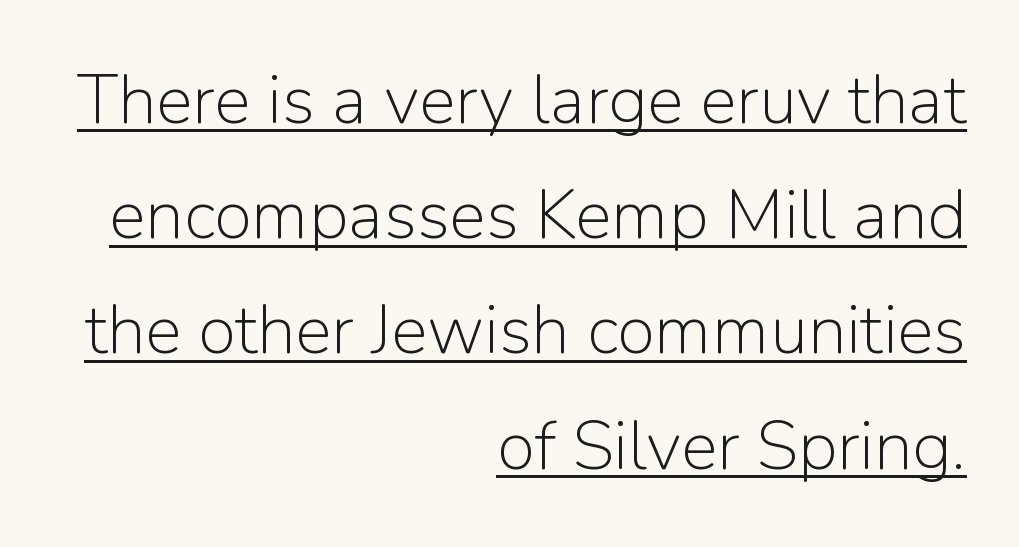
{"serif": "no", "italic": "no", "bold": "no", "weight": "light", "width": "normal", "stroke_contrast": "low", "x_height": "medium", "monospaced": "no", "underline": "yes", "align": "right", "line_spacing": "normal", "line_spacing_ratio": 1.67, "letter_spacing": "normal", "letter_spacing_em": 0.0, "glyph_px": 69}
